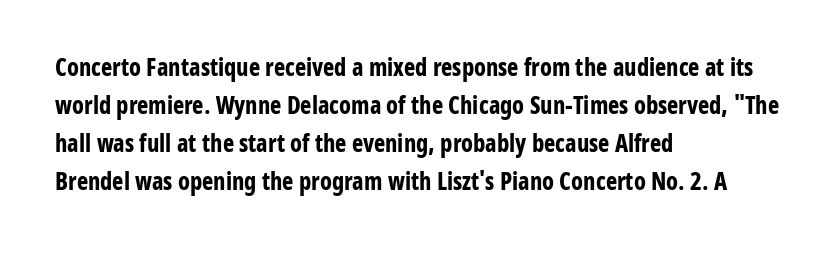
The image shows 24 px bold type, upright; set left-aligned, normal line spacing (1.59x), normal letter spacing, not underlined.
